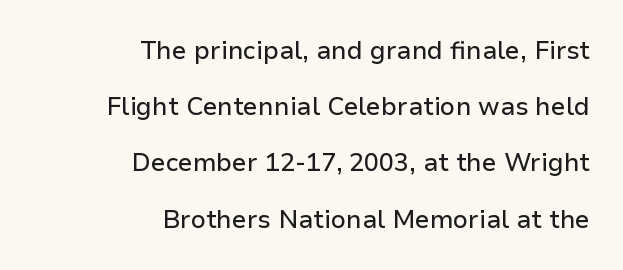
These lines stack with their right ends in a neat column. Lines of text with bare space underneath. Students, note that the glyphs here touch the page at normal intervals. Line spacing here is loose.
